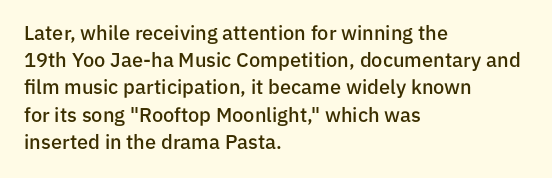
Q: Is the text bold? A: Semi-bold.
Q: Is the text italic (slanted)? A: No, it is upright.
Q: Is the text underlined? A: No.
Q: How is the paragraph aligned? A: Left-aligned.
Q: Is the spacing between letters normal or unusually wide? A: Normal.
Q: Is the spacing between lines tight, normal or loose? A: Normal.
